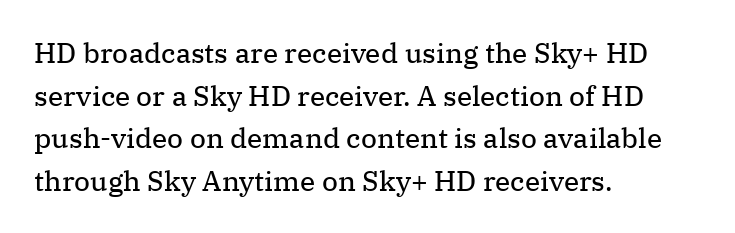
Q: Is the text bold? A: No.
Q: Is the text italic (slanted)? A: No, it is upright.
Q: Is the typeface a serif or a sans-serif typeface? A: Serif.
Q: Is the text underlined? A: No.
Q: How is the paragraph aligned? A: Left-aligned.
Q: Is the spacing between letters normal or unusually wide? A: Normal.
Q: Is the spacing between lines tight, normal or loose? A: Normal.
Q: Width (condensed, normal, or wide)? A: Normal.
Q: Stroke contrast? A: Medium.
Q: x-height? A: Medium.
Q: Monospaced? A: No.
